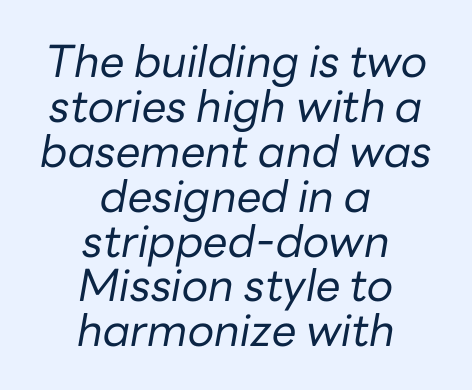
Q: Is the text bold? A: No.
Q: Is the text italic (slanted)? A: Yes, it leans right by about 10 degrees.
Q: Is the text underlined? A: No.
Q: How is the paragraph aligned? A: Centered.
Q: Is the spacing between letters normal or unusually wide? A: Normal.
Q: Is the spacing between lines tight, normal or loose? A: Tight.
Q: Width (condensed, normal, or wide)? A: Normal.
Q: Stroke contrast? A: Low.
Q: x-height? A: Medium.
Q: Monospaced? A: No.
